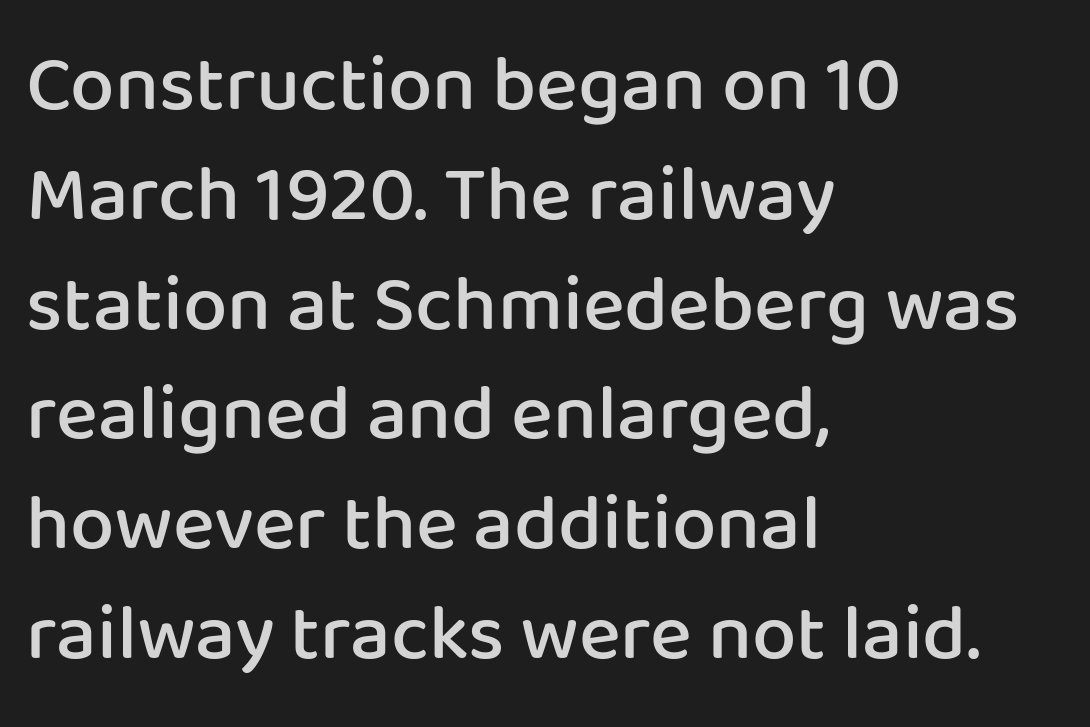
{"serif": "no", "italic": "no", "bold": "semi", "weight": "semibold", "width": "normal", "stroke_contrast": "low", "x_height": "medium", "monospaced": "no", "underline": "no", "align": "left", "line_spacing": "normal", "line_spacing_ratio": 1.39, "letter_spacing": "normal", "letter_spacing_em": 0.0, "glyph_px": 79}
